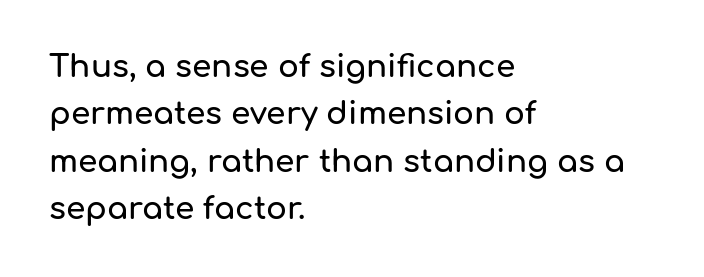
The horizontal fit of the characters is conventional and even. You could not count columns in this text — the font is proportionally spaced. Check where the strokes stop: nothing finishes them off — pure sans. Honestly, the row spacing looks completely unremarkable.
